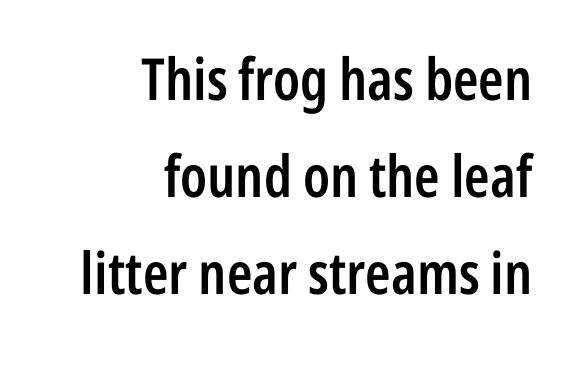
{"serif": "no", "italic": "no", "bold": "semi", "weight": "semibold", "width": "condensed", "stroke_contrast": "low", "x_height": "medium", "monospaced": "no", "underline": "no", "align": "right", "line_spacing": "normal", "line_spacing_ratio": 1.67, "letter_spacing": "normal", "letter_spacing_em": 0.0, "glyph_px": 58}
